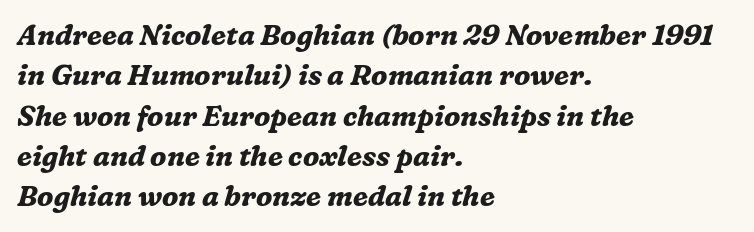
{"serif": "yes", "italic": "yes", "lean": "right", "slant_degrees": 16, "bold": "yes", "weight": "bold", "width": "normal", "stroke_contrast": "medium", "x_height": "medium", "monospaced": "no", "underline": "no", "align": "left", "line_spacing": "normal", "line_spacing_ratio": 1.44, "letter_spacing": "normal", "letter_spacing_em": 0.0, "glyph_px": 28}
